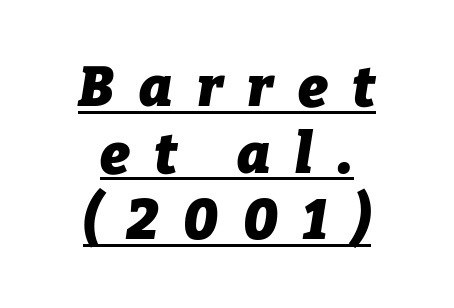
{"italic": "yes", "lean": "right", "slant_degrees": 9, "bold": "yes", "weight": "heavy", "width": "normal", "stroke_contrast": "low", "x_height": "medium", "monospaced": "no", "underline": "yes", "align": "center", "line_spacing_ratio": 1.19, "letter_spacing": "wide", "letter_spacing_em": 0.44, "glyph_px": 56}
